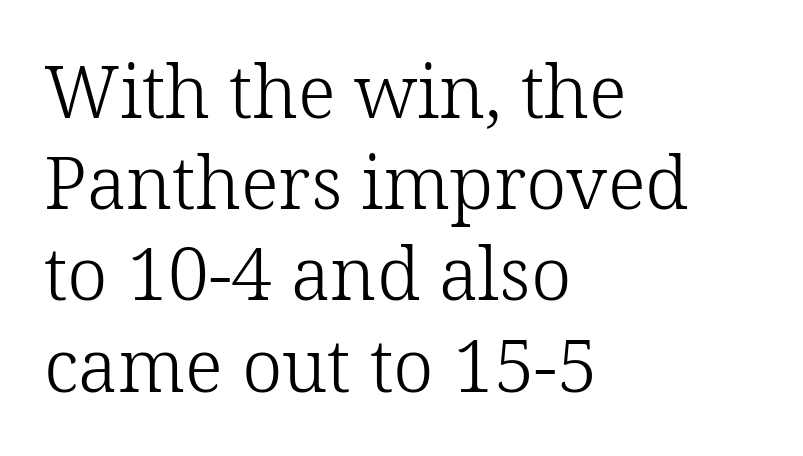
Q: Is the text bold? A: No.
Q: Is the text italic (slanted)? A: No, it is upright.
Q: Is the typeface a serif or a sans-serif typeface? A: Serif.
Q: Is the text underlined? A: No.
Q: How is the paragraph aligned? A: Left-aligned.
Q: Is the spacing between letters normal or unusually wide? A: Normal.
Q: Is the spacing between lines tight, normal or loose? A: Normal.
Q: Width (condensed, normal, or wide)? A: Normal.
Q: Stroke contrast? A: Low.
Q: x-height? A: Medium.
Q: Monospaced? A: No.
